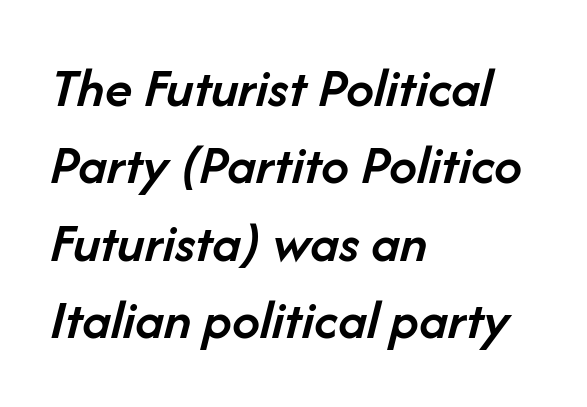
Q: Is the text bold? A: Semi-bold.
Q: Is the text italic (slanted)? A: Yes, it leans right by about 14 degrees.
Q: Is the text underlined? A: No.
Q: How is the paragraph aligned? A: Left-aligned.
Q: Is the spacing between letters normal or unusually wide? A: Normal.
Q: Is the spacing between lines tight, normal or loose? A: Normal.
Q: Width (condensed, normal, or wide)? A: Normal.
Q: Stroke contrast? A: Low.
Q: x-height? A: Medium.
Q: Monospaced? A: No.
